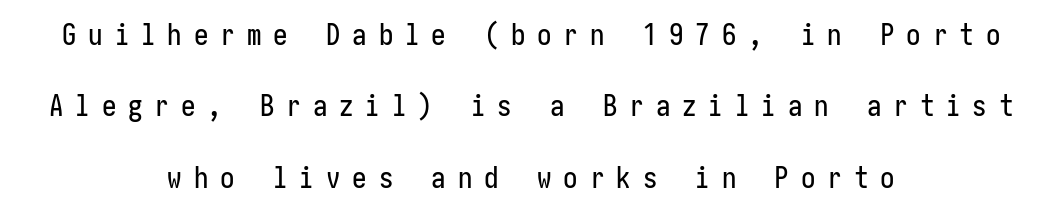
Leading: increased. The specimen omits any rule beneath the text block's lines. Horizontally, the lines are justified to the midpoint only. Ordinary non-slanted type is in use. The tracking jumps out immediately: characters are airy and widely separated. The text was rendered using a sans face with plain stroke endings.
